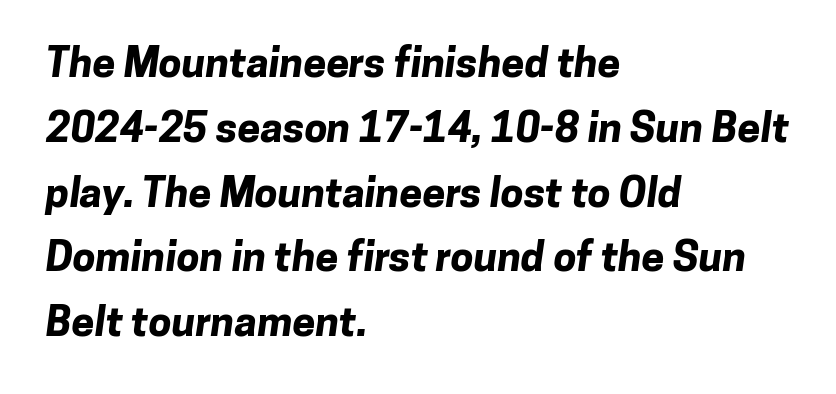
{"serif": "no", "bold": "yes", "weight": "bold", "width": "normal", "stroke_contrast": "low", "x_height": "medium", "monospaced": "no", "underline": "no", "align": "left", "line_spacing": "normal", "line_spacing_ratio": 1.58, "letter_spacing": "normal", "letter_spacing_em": 0.0, "glyph_px": 41}
